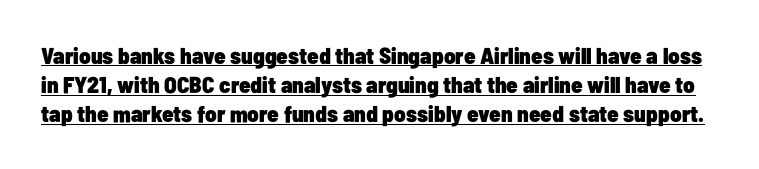
This sample uses an upright cut, with every glyph sitting square on the baseline. Evenly set lines give the paragraph a standard silhouette. The letterforms sit shoulder to shoulder at normal distance. The typesetter has applied underlining to the passage shown. The sample has been set heavy, in full bold.
